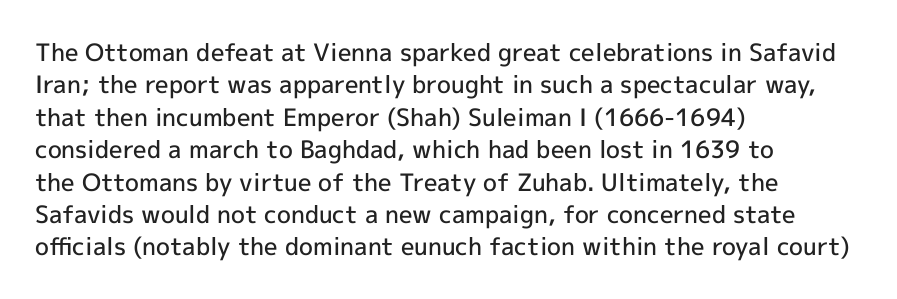
Q: Is the text bold? A: Semi-bold.
Q: Is the text italic (slanted)? A: No, it is upright.
Q: Is the text underlined? A: No.
Q: How is the paragraph aligned? A: Left-aligned.
Q: Is the spacing between letters normal or unusually wide? A: Normal.
Q: Is the spacing between lines tight, normal or loose? A: Normal.
